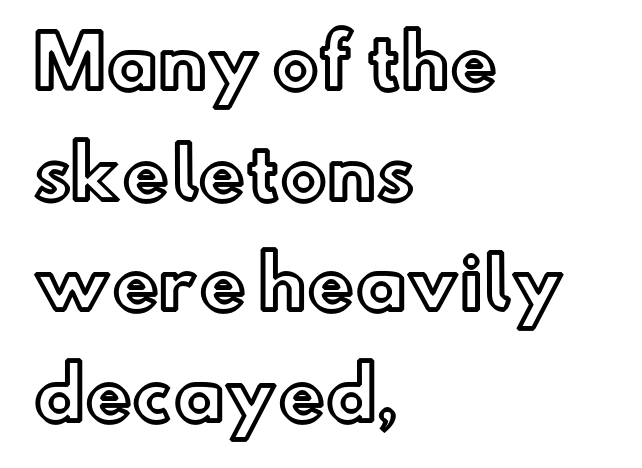
Q: Is the text italic (slanted)? A: No, it is upright.
Q: Is the text underlined? A: No.
Q: How is the paragraph aligned? A: Left-aligned.
Q: Is the spacing between letters normal or unusually wide? A: Normal.
Q: Is the spacing between lines tight, normal or loose? A: Normal.
Q: Width (condensed, normal, or wide)? A: Normal.
Q: x-height? A: Small.
Q: Monospaced? A: No.
